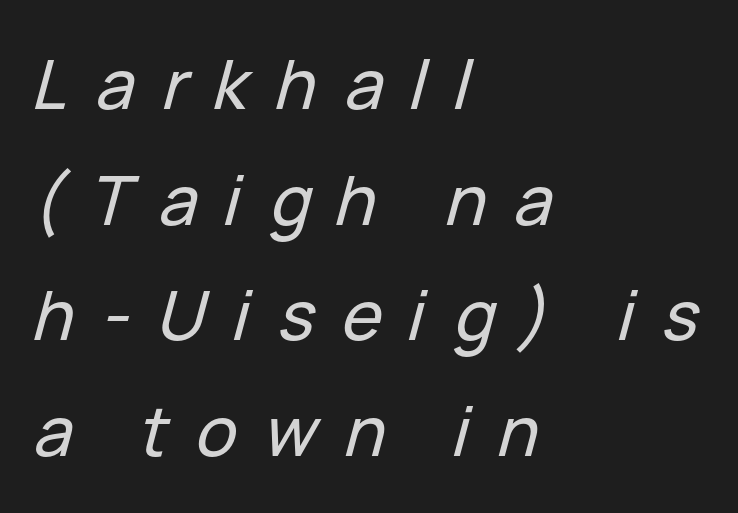
{"italic": "yes", "lean": "right", "slant_degrees": 15, "width": "normal", "stroke_contrast": "low", "x_height": "medium", "monospaced": "no", "underline": "no", "align": "left", "line_spacing": "normal", "line_spacing_ratio": 1.7, "letter_spacing": "wide", "letter_spacing_em": 0.4, "glyph_px": 68}
